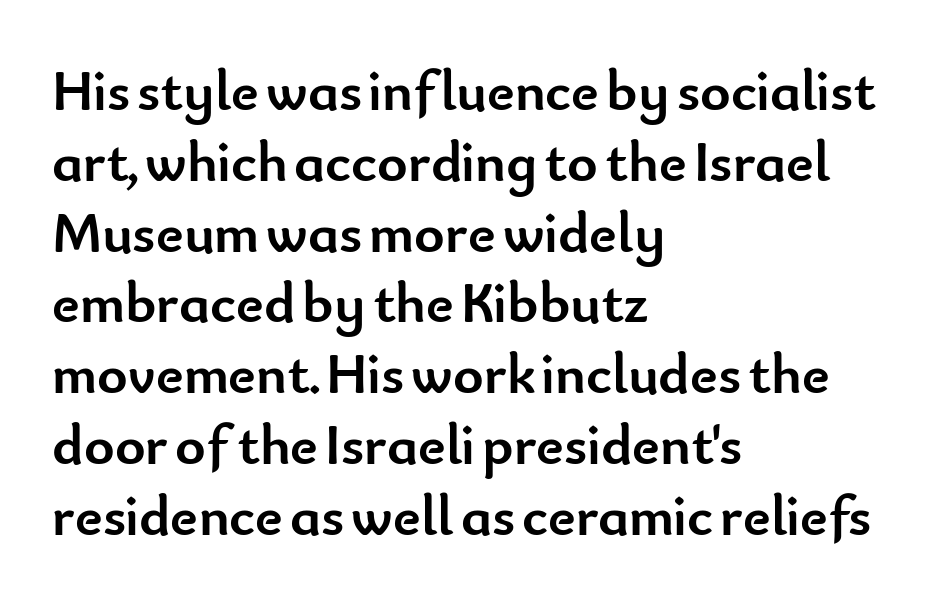
You can tell from the bare stems that sans-serif type was used. This sample has the flowing, uneven cadence of proportional lettering. Weight: bold. The letters stand straight up with perfectly vertical stems. Tracking value appears to be zero — textbook default spacing. The lines in this sample share a left origin and differ only in where they stop.
